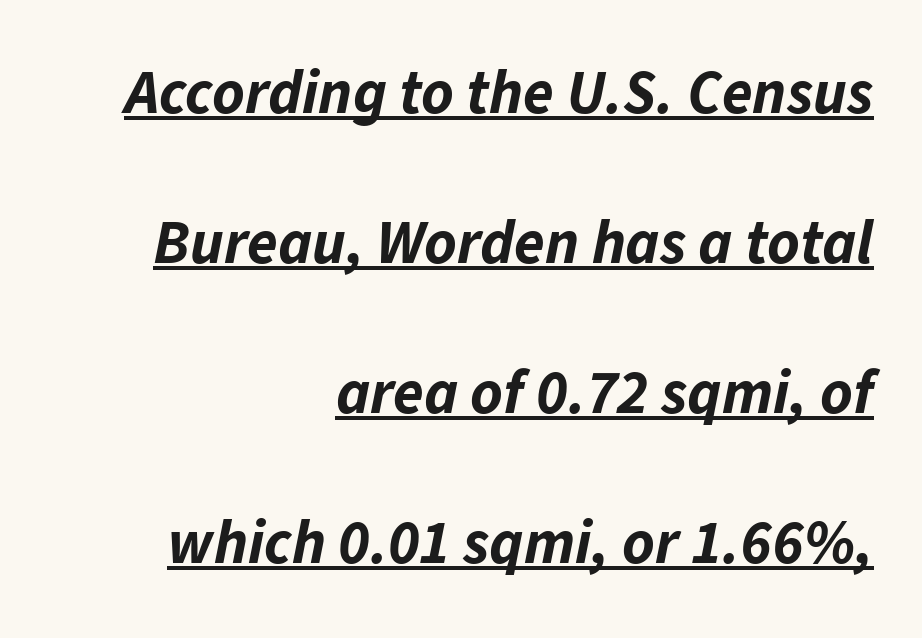
Q: Is the text bold? A: Yes.
Q: Is the text italic (slanted)? A: Yes, it leans right by about 11 degrees.
Q: Is the text underlined? A: Yes.
Q: How is the paragraph aligned? A: Right-aligned.
Q: Is the spacing between letters normal or unusually wide? A: Normal.
Q: Is the spacing between lines tight, normal or loose? A: Loose.
Q: Width (condensed, normal, or wide)? A: Normal.
Q: Stroke contrast? A: Low.
Q: x-height? A: Medium.
Q: Monospaced? A: No.
